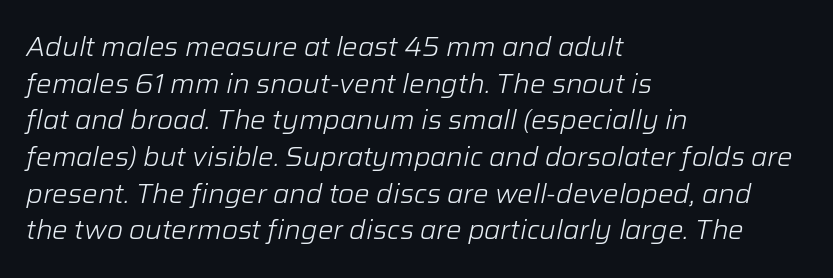
Q: Is the text bold? A: No.
Q: Is the text italic (slanted)? A: Yes, it leans right by about 12 degrees.
Q: Is the text underlined? A: No.
Q: How is the paragraph aligned? A: Left-aligned.
Q: Is the spacing between letters normal or unusually wide? A: Normal.
Q: Is the spacing between lines tight, normal or loose? A: Normal.
